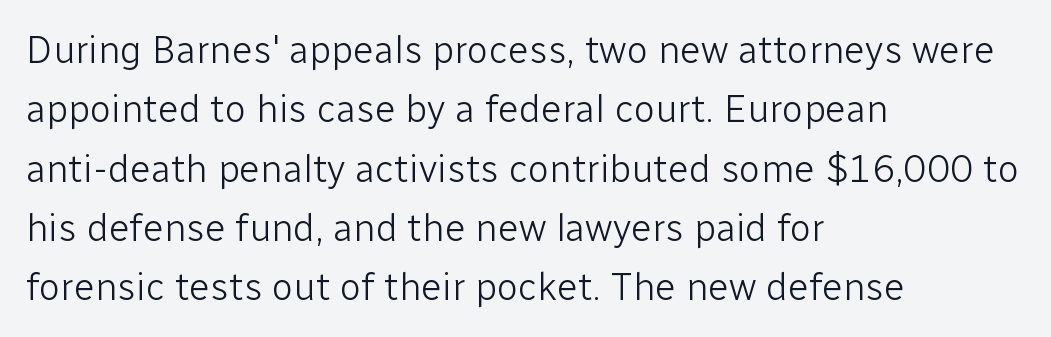
Serif or sans? Sans — the stroke terminals are bare. Does the lettering tilt? It doesn't — this is upright. The strip under each line holds only bare page. The strokes carry an ordinary text weight at most. Words appear dense and cohesive because spacing is normal.
